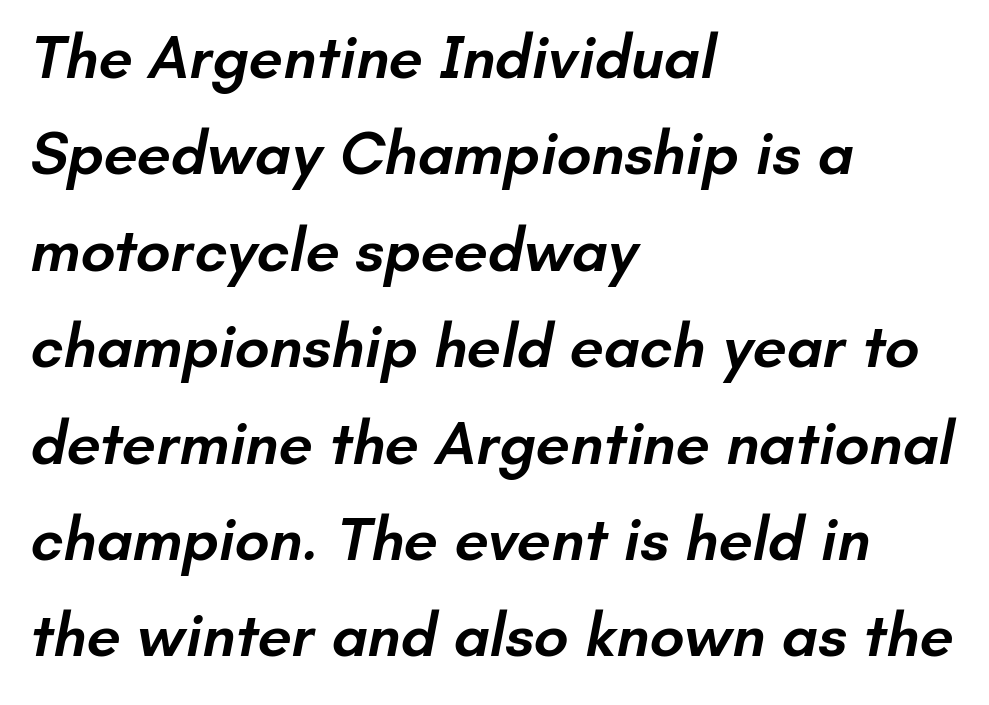
{"serif": "no", "bold": "semi", "weight": "semibold", "width": "normal", "stroke_contrast": "low", "x_height": "small", "monospaced": "no", "underline": "no", "align": "left", "line_spacing": "normal", "line_spacing_ratio": 1.58, "letter_spacing": "normal", "letter_spacing_em": 0.0, "glyph_px": 61}
